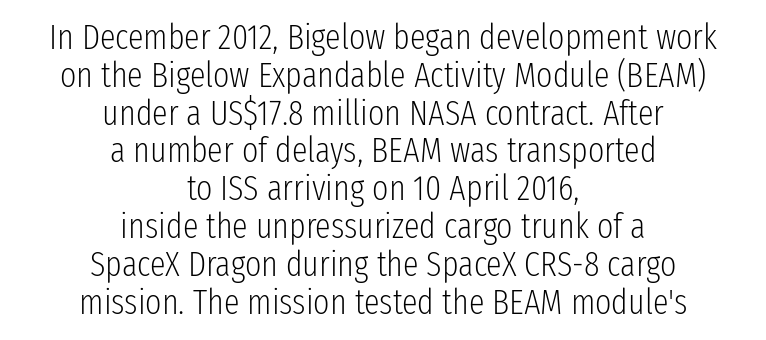
Q: Is the text bold? A: No.
Q: Is the text italic (slanted)? A: No, it is upright.
Q: Is the typeface a serif or a sans-serif typeface? A: Sans-serif.
Q: Is the text underlined? A: No.
Q: How is the paragraph aligned? A: Centered.
Q: Is the spacing between letters normal or unusually wide? A: Normal.
Q: Is the spacing between lines tight, normal or loose? A: Tight.
Q: Width (condensed, normal, or wide)? A: Condensed.
Q: Stroke contrast? A: Low.
Q: x-height? A: Medium.
Q: Monospaced? A: No.
